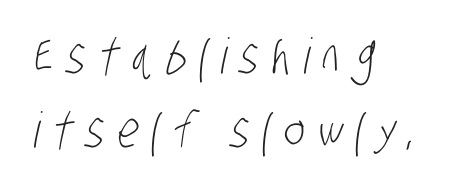
The image shows 49 px light, condensed sans-serif type; set left-aligned, normal line spacing (1.51x), unusually wide letter spacing (+0.26 em), not underlined; low stroke contrast and a large x-height.
